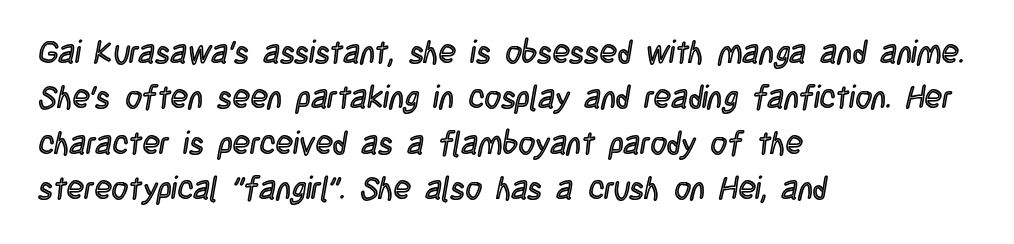
{"width": "condensed", "x_height": "large", "monospaced": "no", "underline": "no", "align": "left", "line_spacing": "normal", "line_spacing_ratio": 1.42, "letter_spacing": "normal", "letter_spacing_em": 0.0, "glyph_px": 32}
